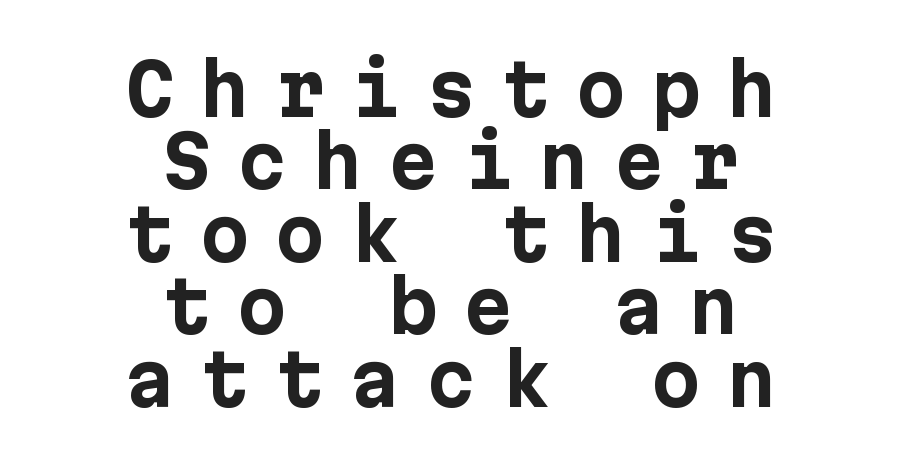
Is there any slant? The stems are plumb. The whitespace from short lines is split evenly between both sides. Words appear elongated and porous because spacing is wide. Honestly, the rows look squashed on top of each other. Heavy, bold letterforms. Descenders hang freely into open space.
